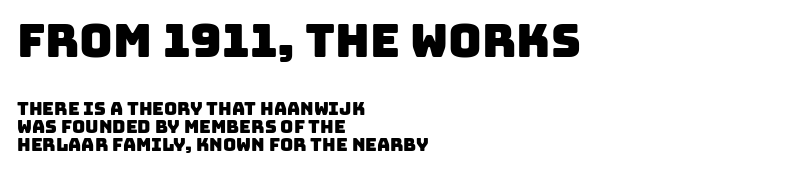
The image shows 46 px sans-serif type; set left-aligned, tight line spacing (0.99x), normal letter spacing, not underlined; the first (top) block is 2.56x larger; low stroke contrast and a large x-height.
